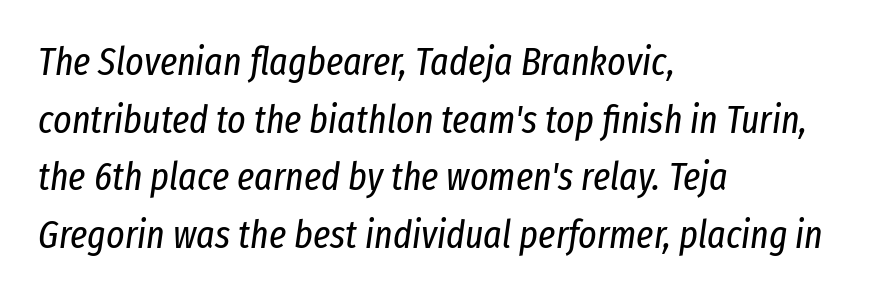
Q: Is the text bold? A: No.
Q: Is the text italic (slanted)? A: Yes, it leans right by about 8 degrees.
Q: Is the text underlined? A: No.
Q: How is the paragraph aligned? A: Left-aligned.
Q: Is the spacing between letters normal or unusually wide? A: Normal.
Q: Is the spacing between lines tight, normal or loose? A: Normal.
Q: Width (condensed, normal, or wide)? A: Condensed.
Q: Stroke contrast? A: Low.
Q: x-height? A: Medium.
Q: Monospaced? A: No.
